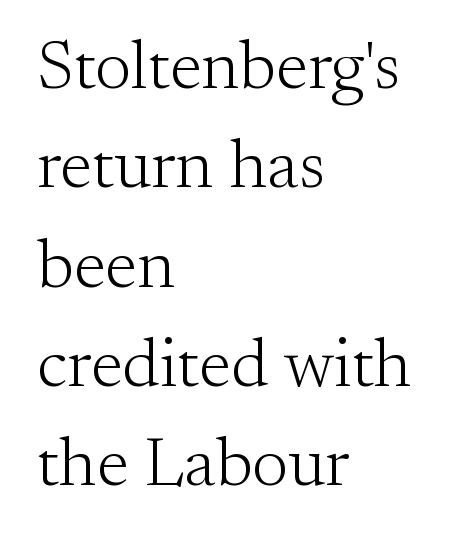
The image shows 69 px light serif type, upright; set left-aligned, normal line spacing (1.44x), normal letter spacing, not underlined; medium stroke contrast and a small x-height.
